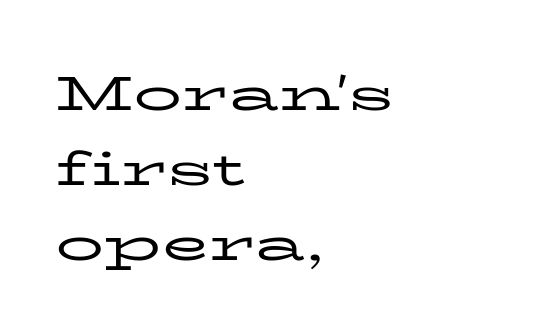
Note the varied advance widths — an 'i' is clearly narrower than an 'm'. Heft: none added — not bold. The axis of the letterforms is exactly vertical. Horizontal bands of white between lines are of average thickness.
